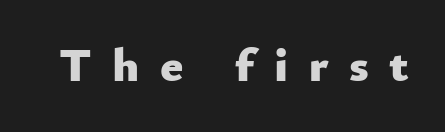
{"serif": "no", "italic": "no", "bold": "yes", "weight": "heavy", "width": "normal", "stroke_contrast": "low", "x_height": "small", "monospaced": "no", "underline": "no", "letter_spacing": "wide", "letter_spacing_em": 0.42, "glyph_px": 48}
